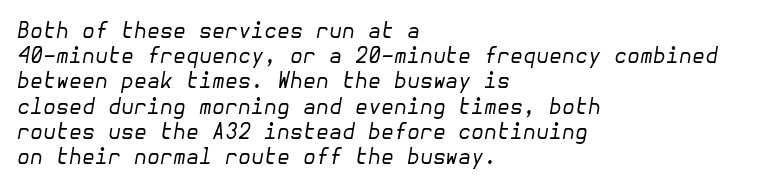
The image shows 21 px text type, italic (leaning right); set left-aligned, line spacing 1.2x, normal letter spacing, not underlined.
